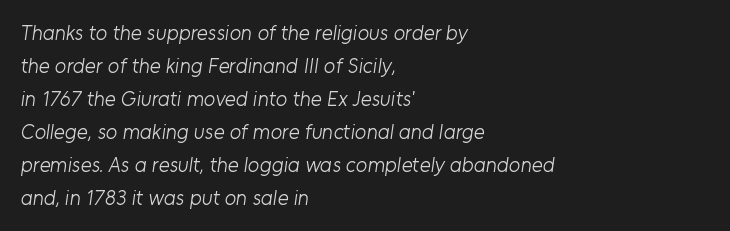
Spacing between characters is what you'd get straight out of the box. The letters look calm and open, with moderate or lighter stems. A bare baseline throughout the passage. The block of text has a typical density, with ordinary space between rows.
